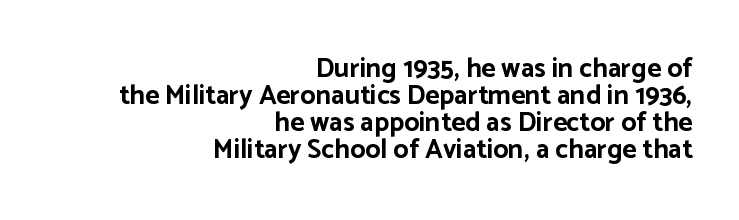
This is heavy type, rendered in bold. This rendering uses right alignment, leaving the left contour irregular. Only glyphs here, with clear space below each row. The axis of the letterforms is exactly vertical. This block would grow much taller if given ordinary leading; it's compressed now. Nothing unusual about the tracking: characters are spaced as the font intends.
